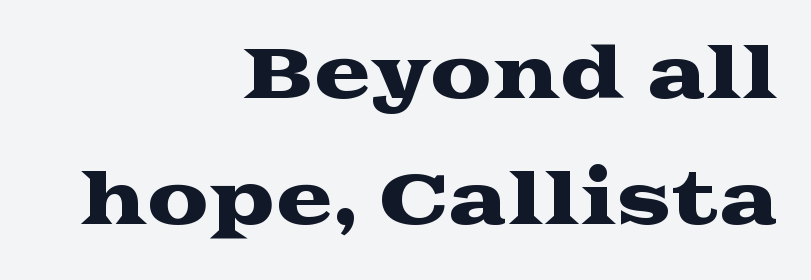
Q: Is the text italic (slanted)? A: No, it is upright.
Q: Is the typeface a serif or a sans-serif typeface? A: Serif.
Q: Is the text underlined? A: No.
Q: How is the paragraph aligned? A: Right-aligned.
Q: Is the spacing between letters normal or unusually wide? A: Normal.
Q: Width (condensed, normal, or wide)? A: Wide.
Q: Stroke contrast? A: Medium.
Q: x-height? A: Medium.
Q: Monospaced? A: No.
